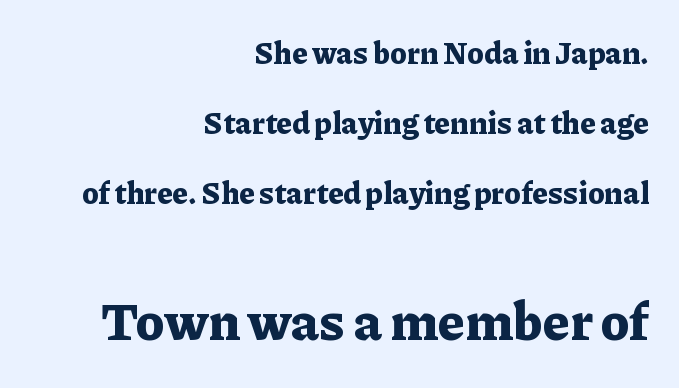
Q: Is the text bold? A: Yes.
Q: Is the text italic (slanted)? A: No, it is upright.
Q: Is the typeface a serif or a sans-serif typeface? A: Serif.
Q: Is the text underlined? A: No.
Q: How is the paragraph aligned? A: Right-aligned.
Q: Is the spacing between letters normal or unusually wide? A: Normal.
Q: Is the spacing between lines tight, normal or loose? A: Loose.
Q: Which block of text is set in a larger size, the first (top) or the second (bottom)? A: The second (bottom) one.
Q: Width (condensed, normal, or wide)? A: Normal.
Q: Stroke contrast? A: Low.
Q: x-height? A: Medium.
Q: Monospaced? A: No.
